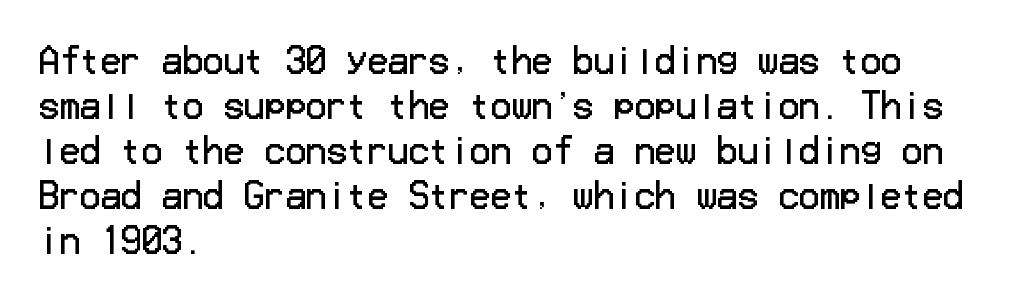
Is there much room between lines? A standard amount, neither cramped nor airy. This sample uses plain, unmodified letter spacing. A bare baseline throughout the passage. Stroke terminals: plain, sans-serif.
